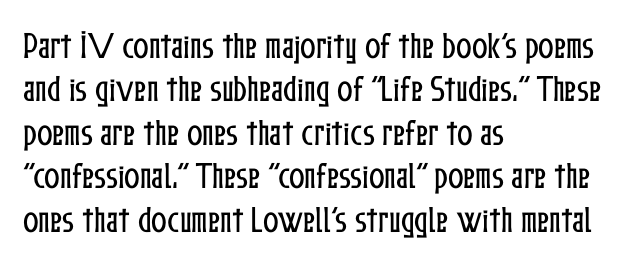
{"italic": "no", "width": "condensed", "stroke_contrast": "low", "x_height": "medium", "monospaced": "no", "underline": "no", "align": "left", "line_spacing": "normal", "line_spacing_ratio": 1.5, "letter_spacing": "normal", "letter_spacing_em": 0.0, "glyph_px": 29}
